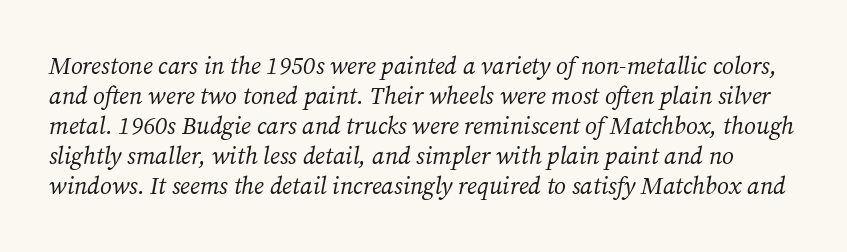
{"italic": "yes", "lean": "right", "slant_degrees": 12, "bold": "no", "underline": "no", "line_spacing": "normal", "line_spacing_ratio": 1.25, "letter_spacing": "normal", "letter_spacing_em": 0.0, "glyph_px": 24}
